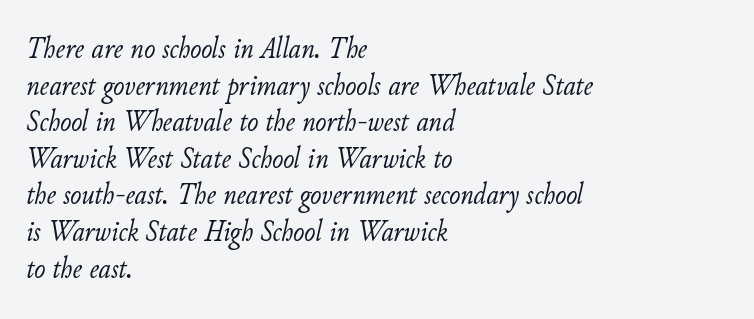
The image shows 30 px light type, italic (leaning right); set left-aligned, line spacing 1.22x, normal letter spacing, not underlined; low stroke contrast and a small x-height.
